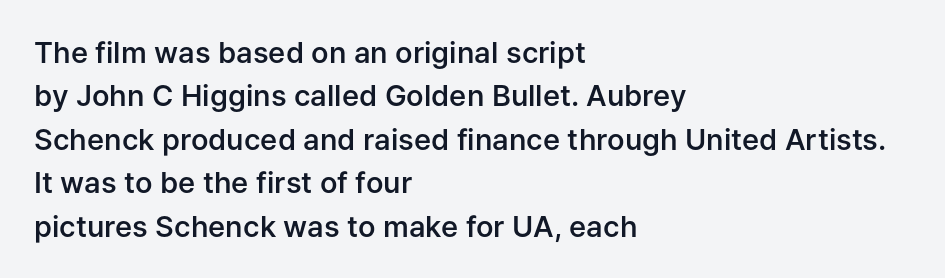
The image shows 29 px semibold sans-serif type, upright; set left-aligned, normal line spacing (1.5x), normal letter spacing, not underlined; low stroke contrast and a medium x-height.
